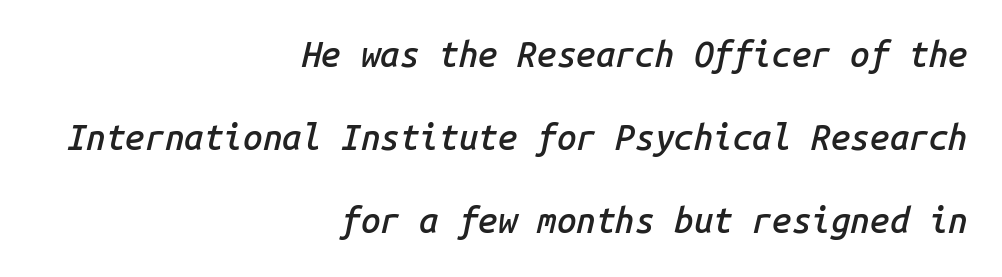
{"italic": "yes", "lean": "right", "slant_degrees": 14, "bold": "semi", "weight": "semibold", "width": "normal", "stroke_contrast": "low", "x_height": "medium", "monospaced": "yes", "underline": "no", "align": "right", "line_spacing": "loose", "line_spacing_ratio": 2.37, "letter_spacing": "normal", "letter_spacing_em": 0.0, "glyph_px": 35}
